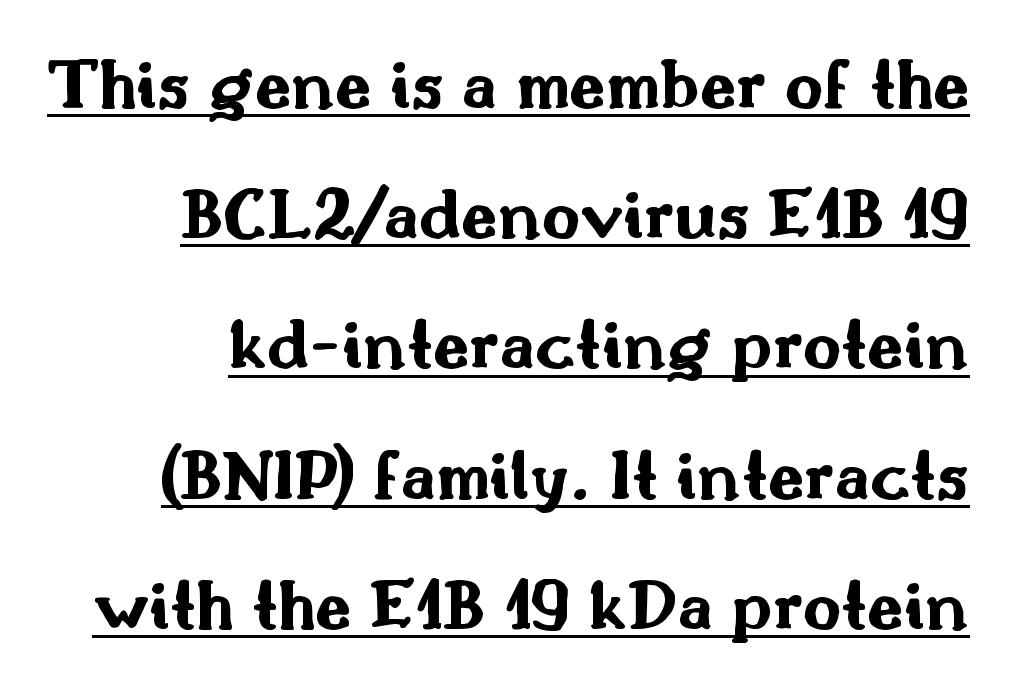
Q: Is the text bold? A: Yes.
Q: Is the text italic (slanted)? A: No, it is upright.
Q: Is the typeface a serif or a sans-serif typeface? A: Sans-serif.
Q: Is the text underlined? A: Yes.
Q: Is the spacing between letters normal or unusually wide? A: Normal.
Q: Width (condensed, normal, or wide)? A: Wide.
Q: Stroke contrast? A: Medium.
Q: x-height? A: Small.
Q: Monospaced? A: No.
